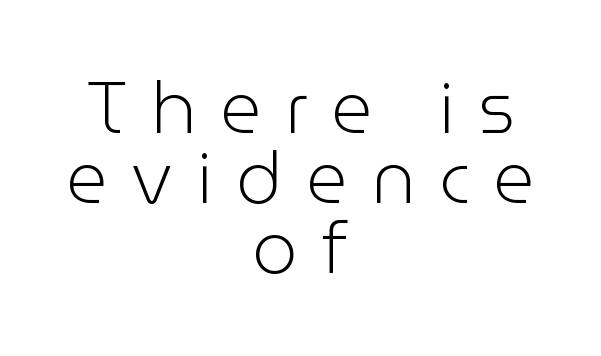
{"serif": "no", "italic": "no", "bold": "no", "weight": "light", "width": "normal", "stroke_contrast": "low", "x_height": "medium", "monospaced": "no", "underline": "no", "align": "center", "line_spacing": "tight", "line_spacing_ratio": 0.97, "letter_spacing": "wide", "letter_spacing_em": 0.33, "glyph_px": 72}
